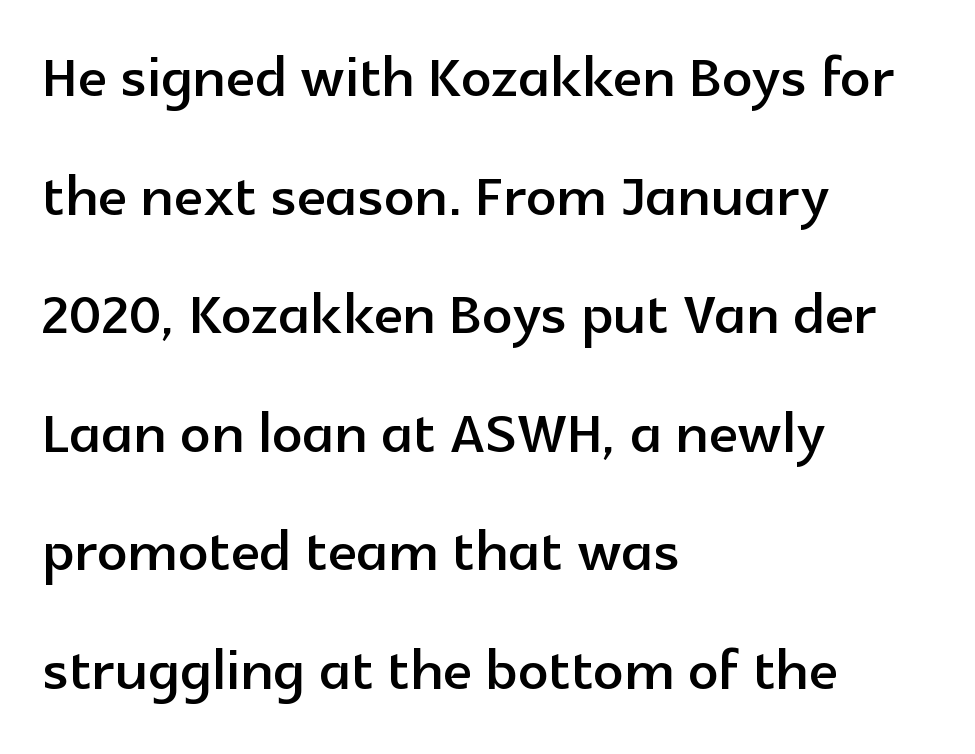
Q: Is the text italic (slanted)? A: No, it is upright.
Q: Is the typeface a serif or a sans-serif typeface? A: Sans-serif.
Q: Is the text underlined? A: No.
Q: How is the paragraph aligned? A: Left-aligned.
Q: Is the spacing between letters normal or unusually wide? A: Normal.
Q: Is the spacing between lines tight, normal or loose? A: Normal.
Q: Width (condensed, normal, or wide)? A: Normal.
Q: x-height? A: Medium.
Q: Monospaced? A: No.
